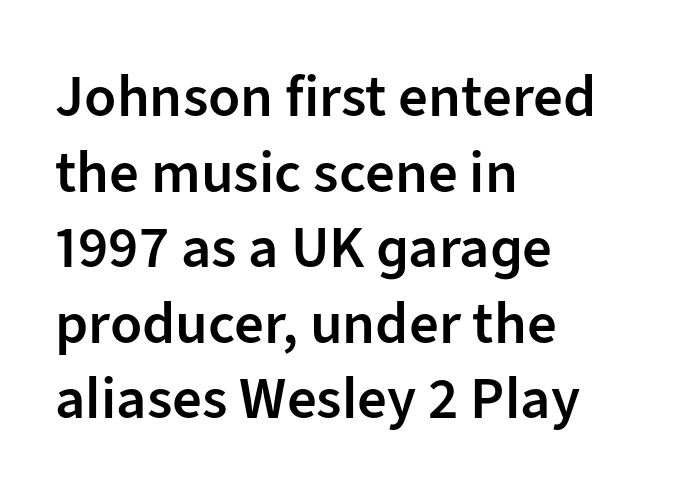
Q: Is the text bold? A: Semi-bold.
Q: Is the text italic (slanted)? A: No, it is upright.
Q: Is the typeface a serif or a sans-serif typeface? A: Sans-serif.
Q: Is the text underlined? A: No.
Q: How is the paragraph aligned? A: Left-aligned.
Q: Is the spacing between letters normal or unusually wide? A: Normal.
Q: Is the spacing between lines tight, normal or loose? A: Normal.
Q: Width (condensed, normal, or wide)? A: Normal.
Q: Stroke contrast? A: Low.
Q: x-height? A: Medium.
Q: Monospaced? A: No.
